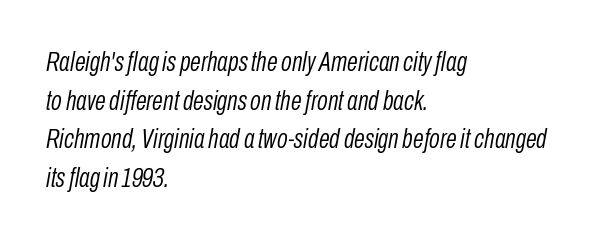
Think of a printed novel: that variable character pitch is what you see here. Looking at the ascenders, they clearly lean. Nobody drew a line under any word here. Tracking value appears to be zero — textbook default spacing.
